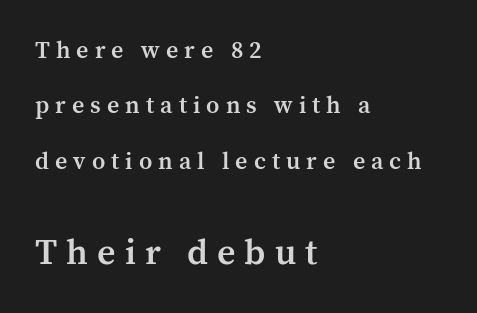
The image shows 36 px semibold serif type, upright; set left-aligned, loose line spacing (2.31x), unusually wide letter spacing (+0.25 em), not underlined; the second (bottom) block is 1.5x larger; medium stroke contrast and a medium x-height.
